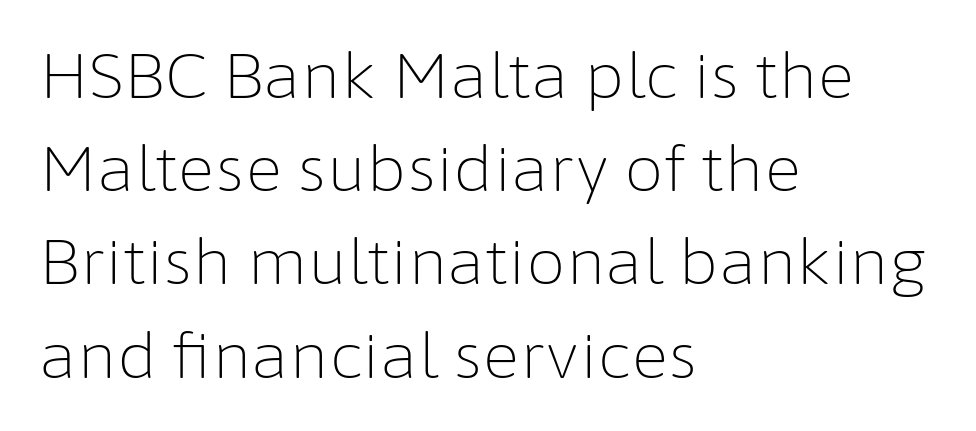
Q: Is the text bold? A: No.
Q: Is the text italic (slanted)? A: No, it is upright.
Q: Is the typeface a serif or a sans-serif typeface? A: Sans-serif.
Q: Is the text underlined? A: No.
Q: How is the paragraph aligned? A: Left-aligned.
Q: Is the spacing between letters normal or unusually wide? A: Normal.
Q: Is the spacing between lines tight, normal or loose? A: Normal.
Q: Width (condensed, normal, or wide)? A: Normal.
Q: Stroke contrast? A: Low.
Q: x-height? A: Medium.
Q: Monospaced? A: No.
